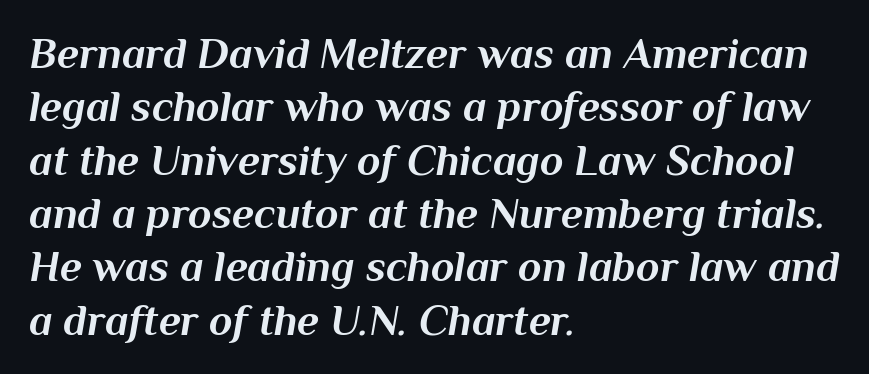
Does the copy run flush right? No — it runs flush left. How heavy is the stroke? Heavy — this is a bold. Between one letter and the next there's only the usual sliver of space. The passage shown leans; its letterforms are oblique. The string is rendered with underlining switched off.
